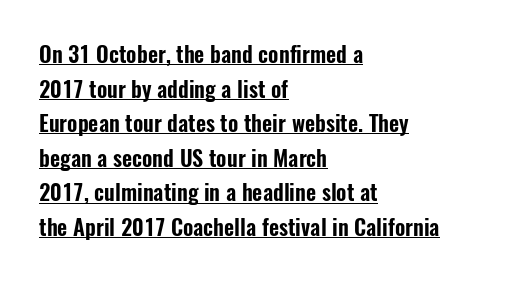
In designer terms, the underline attribute is active on this setting. The typesetter chose a ragged-right arrangement here. The passage shown stacks its lines at a standard gap. Between one letter and the next there's only the usual sliver of space. This sample uses an upright cut, with every glyph sitting square on the baseline.
